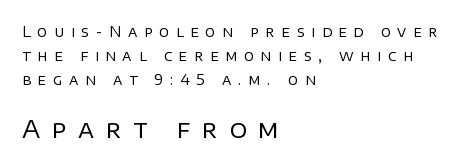
Caption: expanded tracking, letters set apart. The passage is arranged the way most books set body copy — flush left. The rendering enlarges the type as you move from the upper chunk to the lower. Every stem runs plumb, perpendicular to the baseline.
